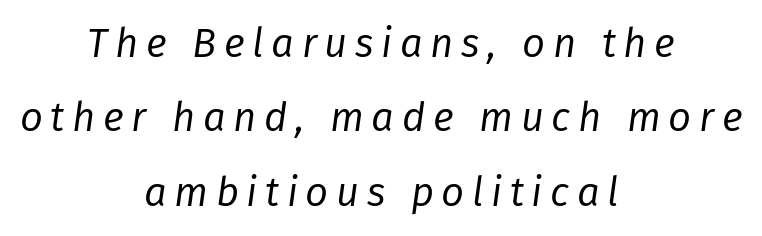
Q: Is the text bold? A: No.
Q: Is the text italic (slanted)? A: Yes, it leans right by about 8 degrees.
Q: Is the text underlined? A: No.
Q: How is the paragraph aligned? A: Centered.
Q: Width (condensed, normal, or wide)? A: Normal.
Q: Stroke contrast? A: Low.
Q: x-height? A: Medium.
Q: Monospaced? A: No.
